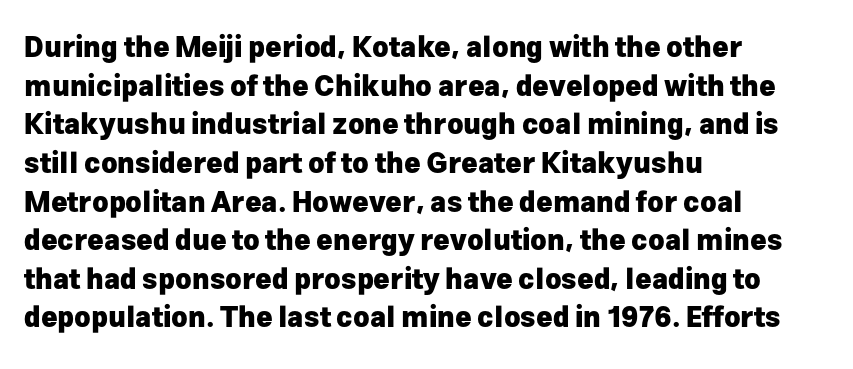
Q: Is the text bold? A: Yes.
Q: Is the text italic (slanted)? A: No, it is upright.
Q: Is the typeface a serif or a sans-serif typeface? A: Sans-serif.
Q: Is the text underlined? A: No.
Q: How is the paragraph aligned? A: Left-aligned.
Q: Is the spacing between letters normal or unusually wide? A: Normal.
Q: Is the spacing between lines tight, normal or loose? A: Normal.
Q: Width (condensed, normal, or wide)? A: Normal.
Q: Stroke contrast? A: Low.
Q: x-height? A: Medium.
Q: Monospaced? A: No.
